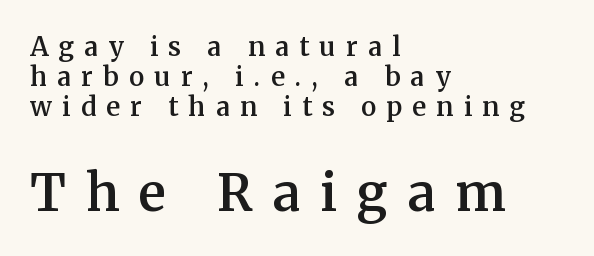
Q: Is the text bold? A: Semi-bold.
Q: Is the text italic (slanted)? A: No, it is upright.
Q: Is the typeface a serif or a sans-serif typeface? A: Serif.
Q: Is the text underlined? A: No.
Q: How is the paragraph aligned? A: Left-aligned.
Q: Is the spacing between letters normal or unusually wide? A: Unusually wide.
Q: Is the spacing between lines tight, normal or loose? A: Tight.
Q: Which block of text is set in a larger size, the first (top) or the second (bottom)? A: The second (bottom) one.
Q: Width (condensed, normal, or wide)? A: Normal.
Q: Stroke contrast? A: Medium.
Q: x-height? A: Medium.
Q: Monospaced? A: No.
